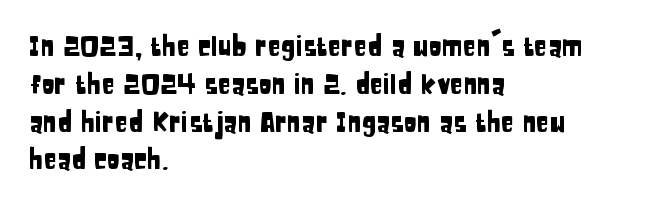
The image shows 27 px text type, upright; set left-aligned, normal line spacing (1.4x), normal letter spacing, not underlined.
